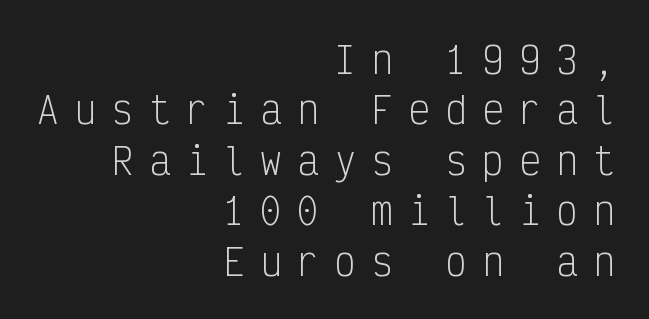
The glyphs in this specimen are sans serif. This is the regular roman posture of the typeface. These lines have a slow, spaced-out rhythm from letter to letter. Think of a typewriter: that constant character pitch is what you see here. Stem width sits at or under what a default text font uses.
